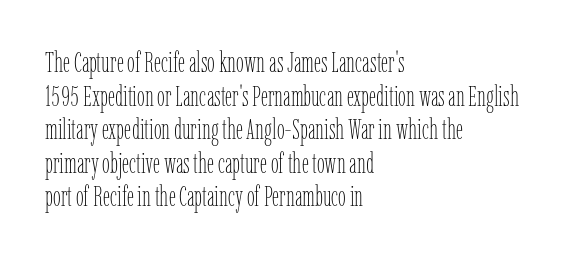
{"italic": "no", "bold": "no", "weight": "thin", "width": "condensed", "stroke_contrast": "low", "x_height": "medium", "monospaced": "no", "underline": "no", "align": "left", "line_spacing_ratio": 1.2, "letter_spacing": "normal", "letter_spacing_em": 0.0, "glyph_px": 28}
